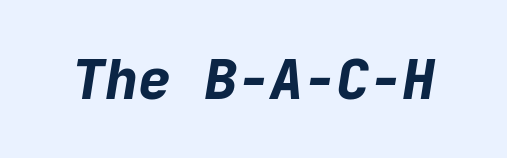
You'd pick this weight for a headline — it's a proper bold. Monospaced: the letters line up in strict vertical columns. Clear beneath every line of the passage. How are the letters spaced? Ordinarily, with no added tracking. Every character sits at an angle, as italics do.
